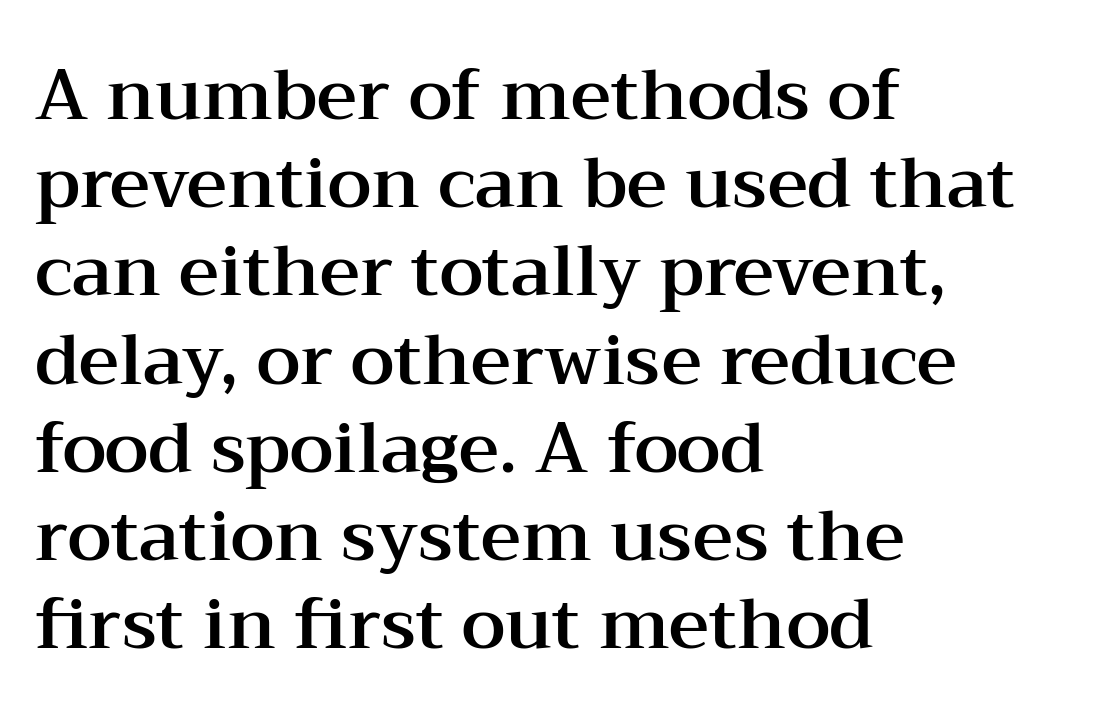
Q: Is the text italic (slanted)? A: No, it is upright.
Q: Is the typeface a serif or a sans-serif typeface? A: Serif.
Q: Is the text underlined? A: No.
Q: How is the paragraph aligned? A: Left-aligned.
Q: Is the spacing between letters normal or unusually wide? A: Normal.
Q: Is the spacing between lines tight, normal or loose? A: Normal.
Q: Width (condensed, normal, or wide)? A: Wide.
Q: Stroke contrast? A: Medium.
Q: x-height? A: Medium.
Q: Monospaced? A: No.
